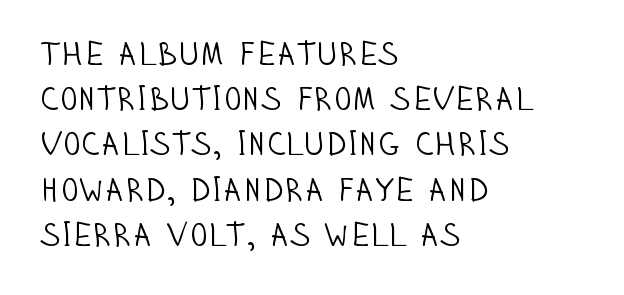
Q: Is the text bold? A: No.
Q: Is the text italic (slanted)? A: No, it is upright.
Q: Is the typeface a serif or a sans-serif typeface? A: Sans-serif.
Q: Is the text underlined? A: No.
Q: How is the paragraph aligned? A: Left-aligned.
Q: Is the spacing between letters normal or unusually wide? A: Normal.
Q: Is the spacing between lines tight, normal or loose? A: Normal.
Q: Width (condensed, normal, or wide)? A: Condensed.
Q: Stroke contrast? A: Low.
Q: x-height? A: Large.
Q: Monospaced? A: No.
